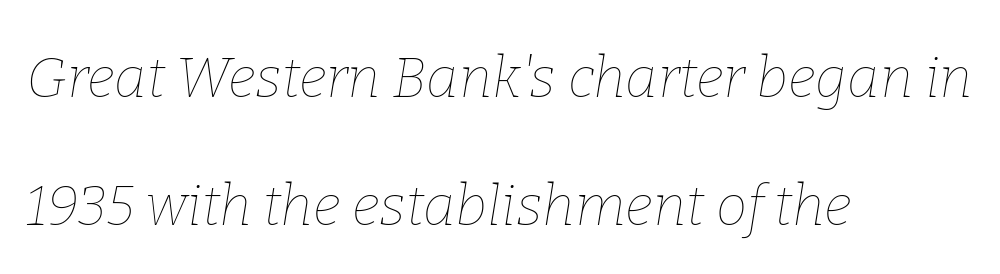
Q: Is the text bold? A: No.
Q: Is the text italic (slanted)? A: Yes, it leans right by about 9 degrees.
Q: Is the text underlined? A: No.
Q: How is the paragraph aligned? A: Left-aligned.
Q: Is the spacing between letters normal or unusually wide? A: Normal.
Q: Is the spacing between lines tight, normal or loose? A: Loose.
Q: Width (condensed, normal, or wide)? A: Normal.
Q: Stroke contrast? A: Low.
Q: x-height? A: Medium.
Q: Monospaced? A: No.
